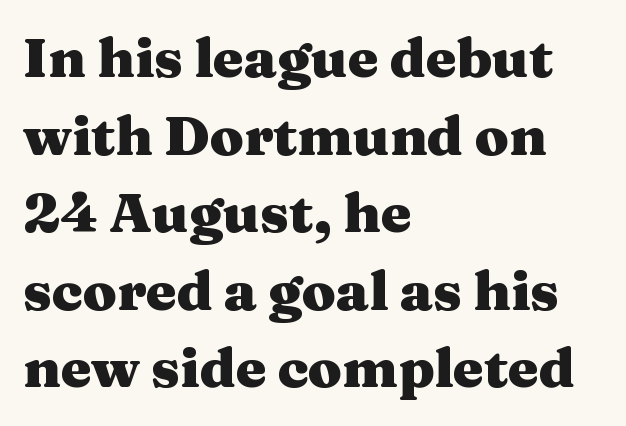
{"serif": "yes", "italic": "no", "bold": "yes", "weight": "heavy", "width": "wide", "stroke_contrast": "medium", "x_height": "medium", "monospaced": "no", "underline": "no", "align": "left", "line_spacing": "normal", "line_spacing_ratio": 1.41, "letter_spacing": "normal", "letter_spacing_em": 0.0, "glyph_px": 55}
